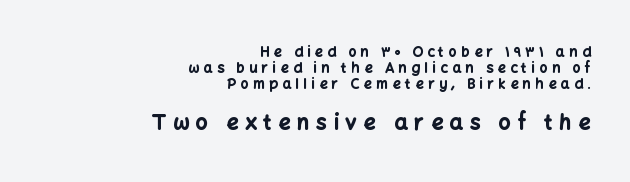
Q: Is the text bold? A: Yes.
Q: Is the text italic (slanted)? A: No, it is upright.
Q: Is the text underlined? A: No.
Q: How is the paragraph aligned? A: Right-aligned.
Q: Is the spacing between letters normal or unusually wide? A: Unusually wide.
Q: Which block of text is set in a larger size, the first (top) or the second (bottom)? A: The second (bottom) one.
